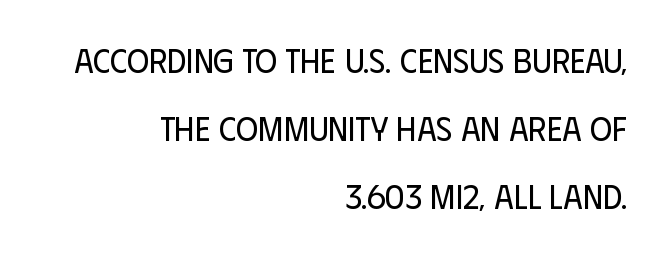
Q: Is the text bold? A: No.
Q: Is the text italic (slanted)? A: No, it is upright.
Q: Is the typeface a serif or a sans-serif typeface? A: Sans-serif.
Q: Is the text underlined? A: No.
Q: How is the paragraph aligned? A: Right-aligned.
Q: Is the spacing between letters normal or unusually wide? A: Normal.
Q: Is the spacing between lines tight, normal or loose? A: Loose.
Q: Width (condensed, normal, or wide)? A: Condensed.
Q: Stroke contrast? A: Low.
Q: x-height? A: Large.
Q: Monospaced? A: No.
